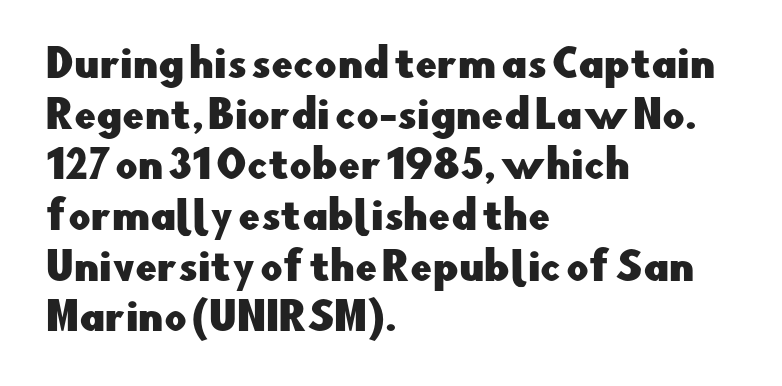
{"serif": "no", "italic": "no", "width": "normal", "stroke_contrast": "low", "x_height": "small", "monospaced": "no", "underline": "no", "align": "left", "line_spacing": "normal", "line_spacing_ratio": 1.3, "letter_spacing": "normal", "letter_spacing_em": 0.0, "glyph_px": 39}
